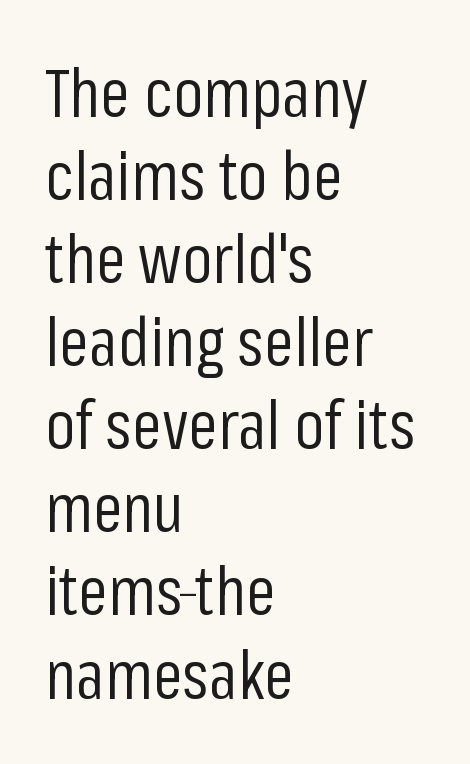
Q: Is the text bold? A: No.
Q: Is the text italic (slanted)? A: No, it is upright.
Q: Is the typeface a serif or a sans-serif typeface? A: Sans-serif.
Q: Is the text underlined? A: No.
Q: How is the paragraph aligned? A: Left-aligned.
Q: Is the spacing between letters normal or unusually wide? A: Normal.
Q: Width (condensed, normal, or wide)? A: Condensed.
Q: Stroke contrast? A: Low.
Q: x-height? A: Medium.
Q: Monospaced? A: No.
